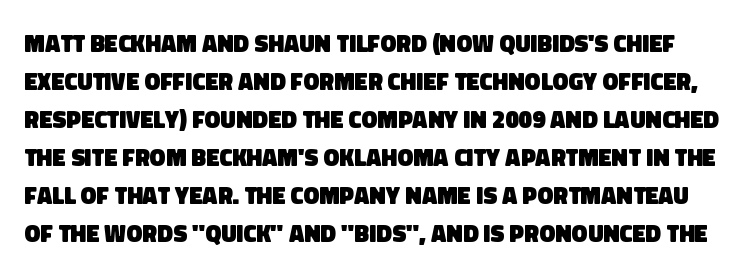
The image shows 24 px bold type; set normal line spacing (1.58x), normal letter spacing, not underlined.
